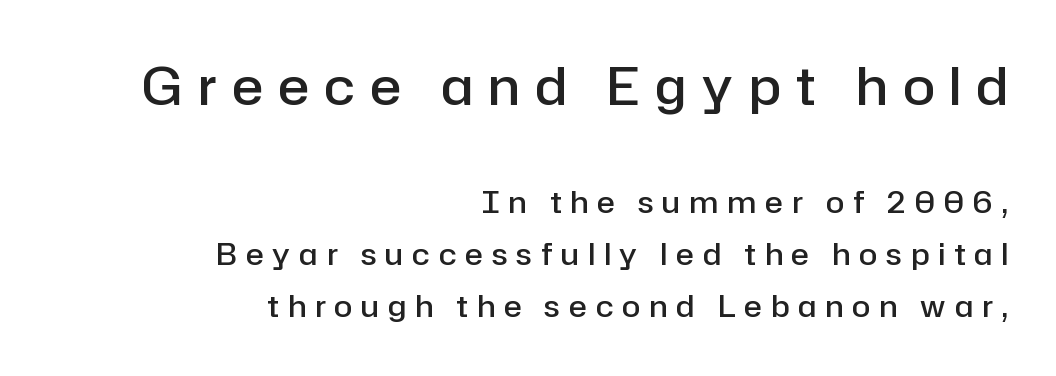
Q: Is the text bold? A: Semi-bold.
Q: Is the text italic (slanted)? A: No, it is upright.
Q: Is the typeface a serif or a sans-serif typeface? A: Sans-serif.
Q: Is the text underlined? A: No.
Q: How is the paragraph aligned? A: Right-aligned.
Q: Is the spacing between letters normal or unusually wide? A: Unusually wide.
Q: Which block of text is set in a larger size, the first (top) or the second (bottom)? A: The first (top) one.
Q: Width (condensed, normal, or wide)? A: Normal.
Q: Stroke contrast? A: Low.
Q: x-height? A: Medium.
Q: Monospaced? A: No.
